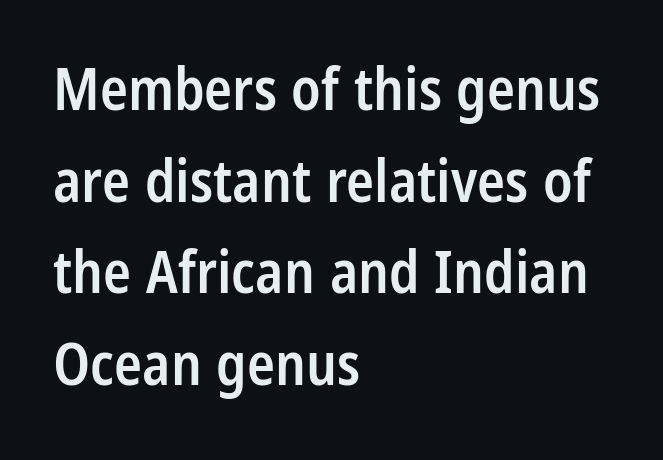
Q: Is the text bold? A: Semi-bold.
Q: Is the text italic (slanted)? A: No, it is upright.
Q: Is the typeface a serif or a sans-serif typeface? A: Sans-serif.
Q: Is the text underlined? A: No.
Q: How is the paragraph aligned? A: Left-aligned.
Q: Is the spacing between letters normal or unusually wide? A: Normal.
Q: Is the spacing between lines tight, normal or loose? A: Normal.
Q: Width (condensed, normal, or wide)? A: Condensed.
Q: Stroke contrast? A: Low.
Q: x-height? A: Large.
Q: Monospaced? A: No.
